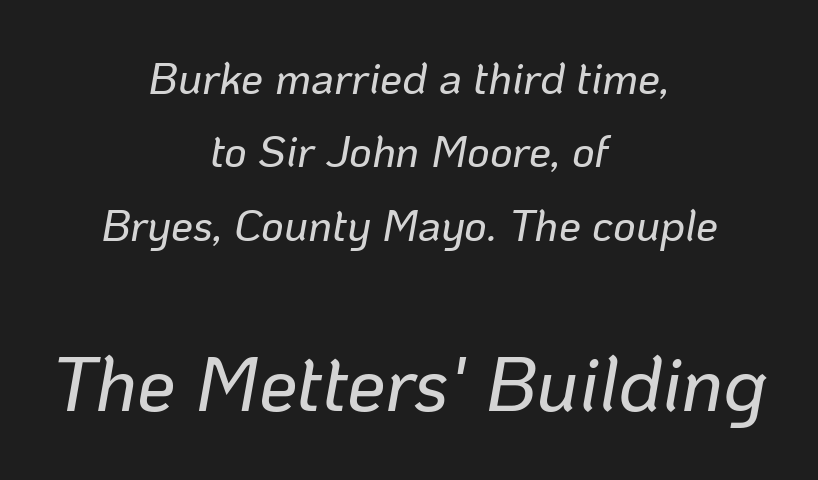
Q: Is the text italic (slanted)? A: Yes, it leans right by about 10 degrees.
Q: Is the text underlined? A: No.
Q: How is the paragraph aligned? A: Centered.
Q: Is the spacing between letters normal or unusually wide? A: Normal.
Q: Is the spacing between lines tight, normal or loose? A: Normal.
Q: Which block of text is set in a larger size, the first (top) or the second (bottom)? A: The second (bottom) one.
Q: Width (condensed, normal, or wide)? A: Normal.
Q: Stroke contrast? A: Low.
Q: x-height? A: Medium.
Q: Monospaced? A: No.
